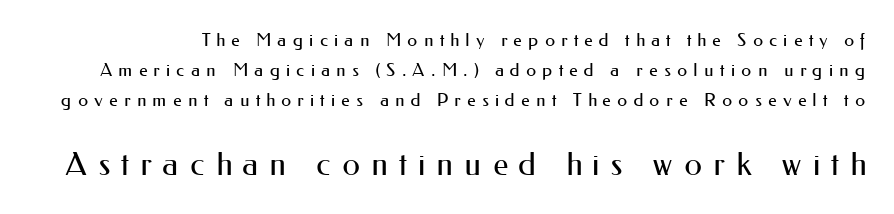
Q: Is the text bold? A: No.
Q: Is the text italic (slanted)? A: No, it is upright.
Q: Is the typeface a serif or a sans-serif typeface? A: Sans-serif.
Q: Is the text underlined? A: No.
Q: Is the spacing between letters normal or unusually wide? A: Unusually wide.
Q: Is the spacing between lines tight, normal or loose? A: Normal.
Q: Which block of text is set in a larger size, the first (top) or the second (bottom)? A: The second (bottom) one.
Q: Width (condensed, normal, or wide)? A: Normal.
Q: Stroke contrast? A: Medium.
Q: x-height? A: Small.
Q: Monospaced? A: No.
